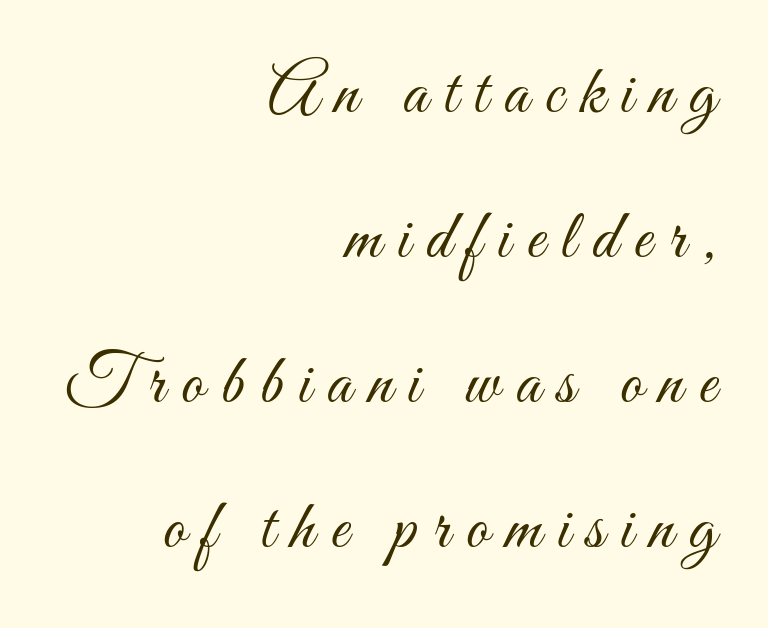
Q: Is the text bold? A: No.
Q: Is the text italic (slanted)? A: Yes.
Q: Is the text underlined? A: No.
Q: How is the paragraph aligned? A: Right-aligned.
Q: Is the spacing between letters normal or unusually wide? A: Unusually wide.
Q: Is the spacing between lines tight, normal or loose? A: Loose.
Q: Width (condensed, normal, or wide)? A: Condensed.
Q: Stroke contrast? A: Medium.
Q: x-height? A: Small.
Q: Monospaced? A: No.
